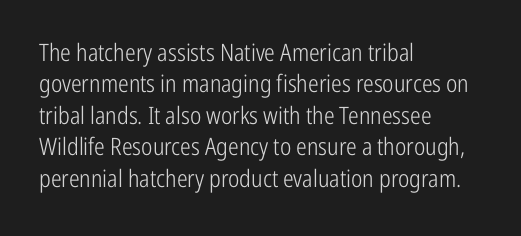
The image shows 24 px text type, upright; set left-aligned, normal line spacing (1.31x), normal letter spacing, not underlined.
